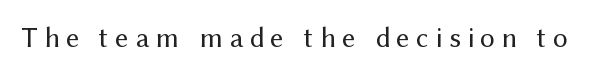
Q: Is the text bold? A: No.
Q: Is the text italic (slanted)? A: No, it is upright.
Q: Is the typeface a serif or a sans-serif typeface? A: Sans-serif.
Q: Is the text underlined? A: No.
Q: Is the spacing between letters normal or unusually wide? A: Unusually wide.
Q: Width (condensed, normal, or wide)? A: Normal.
Q: Stroke contrast? A: Medium.
Q: x-height? A: Medium.
Q: Monospaced? A: No.
